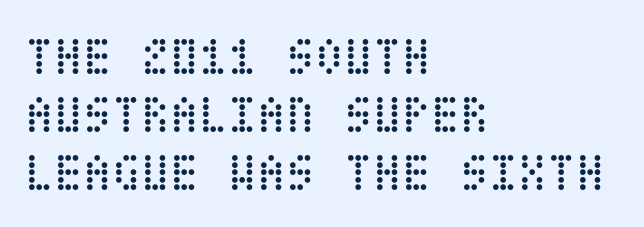
Q: Is the text bold? A: No.
Q: Is the text italic (slanted)? A: No, it is upright.
Q: Is the text underlined? A: No.
Q: How is the paragraph aligned? A: Left-aligned.
Q: Is the spacing between letters normal or unusually wide? A: Normal.
Q: Is the spacing between lines tight, normal or loose? A: Tight.
Q: Width (condensed, normal, or wide)? A: Condensed.
Q: Stroke contrast? A: Low.
Q: x-height? A: Large.
